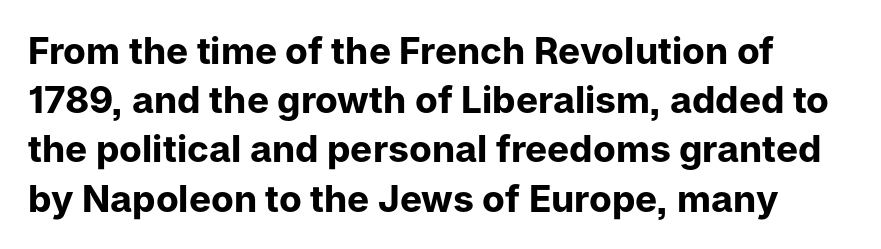
{"serif": "no", "italic": "no", "bold": "yes", "weight": "bold", "width": "normal", "stroke_contrast": "low", "x_height": "medium", "monospaced": "no", "underline": "no", "line_spacing": "normal", "line_spacing_ratio": 1.33, "letter_spacing": "normal", "letter_spacing_em": 0.0, "glyph_px": 37}
